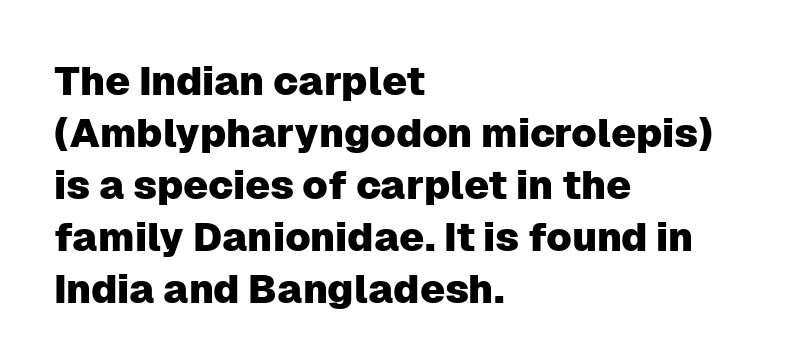
{"serif": "no", "italic": "no", "width": "normal", "stroke_contrast": "low", "x_height": "medium", "monospaced": "no", "underline": "no", "align": "left", "line_spacing": "normal", "line_spacing_ratio": 1.3, "letter_spacing": "normal", "letter_spacing_em": 0.0, "glyph_px": 40}
